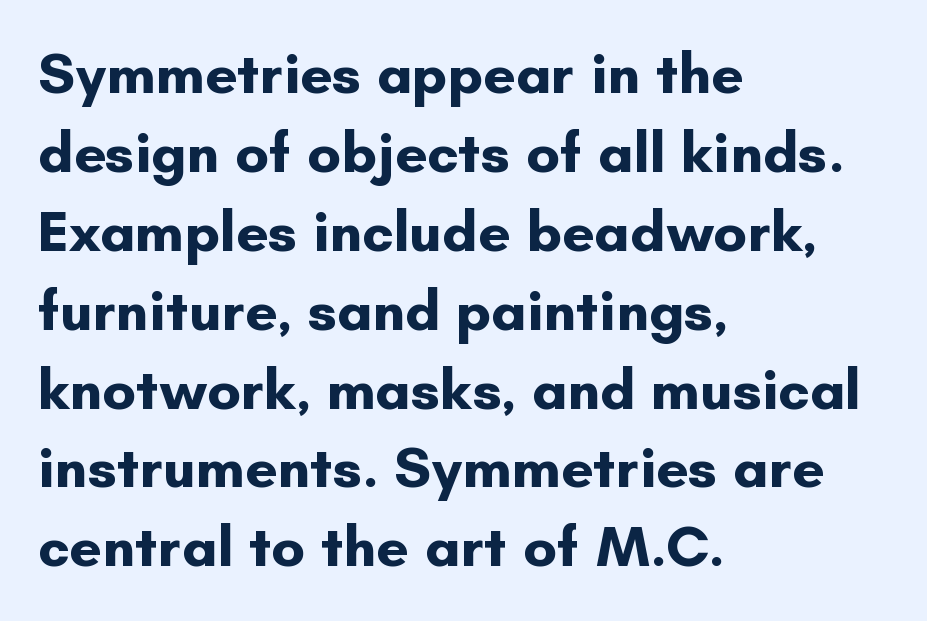
The image shows 58 px bold sans-serif type, upright; set left-aligned, normal line spacing (1.36x), normal letter spacing, not underlined; low stroke contrast and a small x-height.
